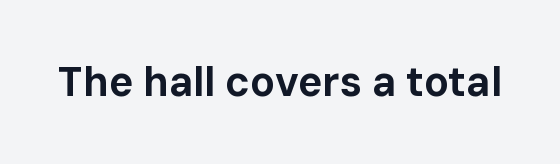
{"serif": "no", "italic": "no", "bold": "yes", "weight": "bold", "width": "normal", "stroke_contrast": "low", "x_height": "medium", "monospaced": "no", "underline": "no", "letter_spacing": "normal", "letter_spacing_em": 0.0, "glyph_px": 41}
